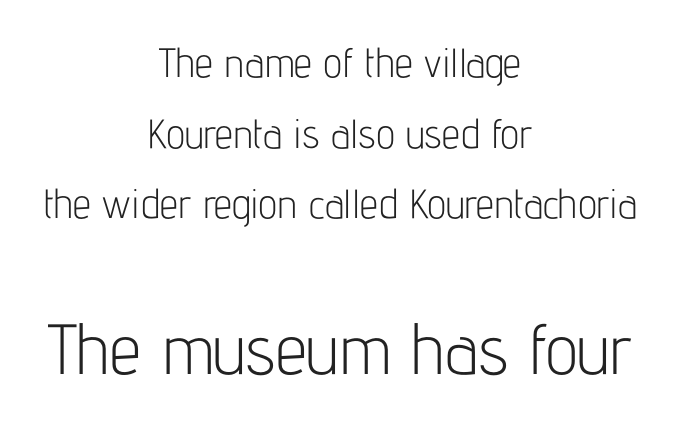
The image shows 71 px light, condensed sans-serif type, upright; set centered, line spacing 1.72x, normal letter spacing, not underlined; the second (bottom) block is 1.73x larger; low stroke contrast and a medium x-height.
